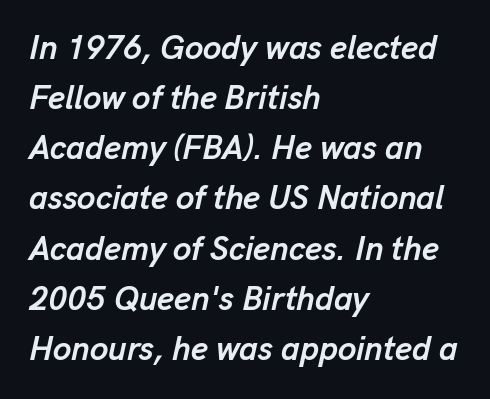
Students, note that the glyphs here touch the page at normal intervals. Notice how the passage keeps a crisp vertical edge on the left only. Is this a fixed-width face? No — the glyphs have proportional, varying widths. The passage shown is emphatically bold.
